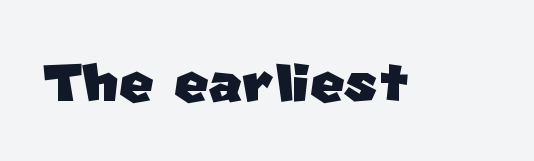
The image shows 74 px sans-serif type; set normal letter spacing, not underlined; low stroke contrast and a large x-height.
